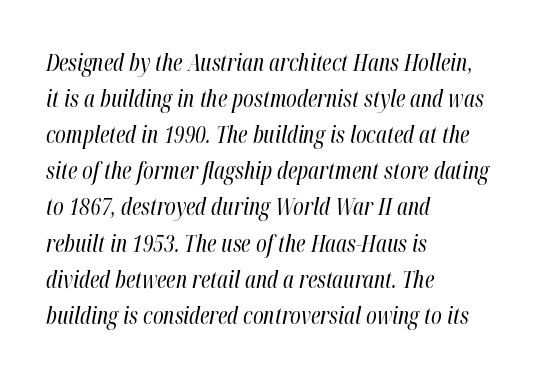
Q: Is the text bold? A: No.
Q: Is the text italic (slanted)? A: Yes, it leans right by about 12 degrees.
Q: Is the text underlined? A: No.
Q: How is the paragraph aligned? A: Left-aligned.
Q: Is the spacing between letters normal or unusually wide? A: Normal.
Q: Is the spacing between lines tight, normal or loose? A: Normal.
